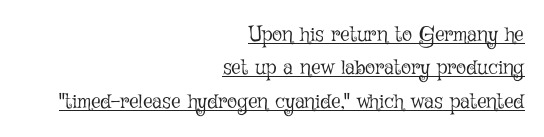
The image shows 21 px text type, upright; set right-aligned, normal line spacing (1.59x), normal letter spacing, underlined.
